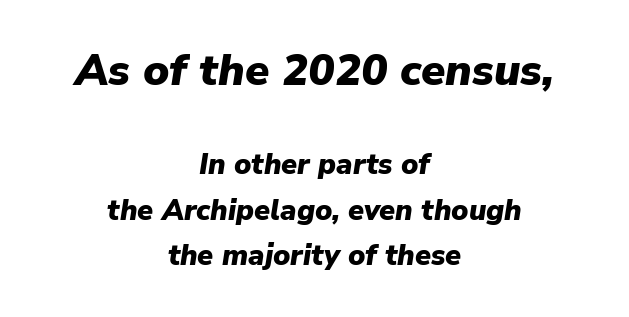
Q: Is the text bold? A: Yes.
Q: Is the text italic (slanted)? A: Yes, it leans right by about 9 degrees.
Q: Is the text underlined? A: No.
Q: How is the paragraph aligned? A: Centered.
Q: Is the spacing between letters normal or unusually wide? A: Normal.
Q: Is the spacing between lines tight, normal or loose? A: Normal.
Q: Which block of text is set in a larger size, the first (top) or the second (bottom)? A: The first (top) one.
Q: Width (condensed, normal, or wide)? A: Normal.
Q: Stroke contrast? A: Low.
Q: x-height? A: Medium.
Q: Monospaced? A: No.
